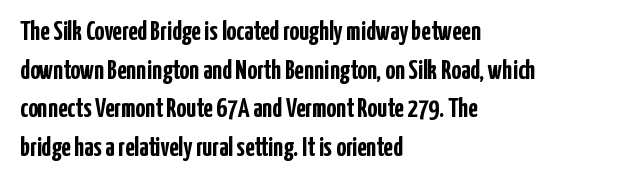
{"italic": "no", "bold": "yes", "underline": "no", "align": "left", "line_spacing": "normal", "line_spacing_ratio": 1.43, "letter_spacing": "normal", "letter_spacing_em": 0.0, "glyph_px": 27}
